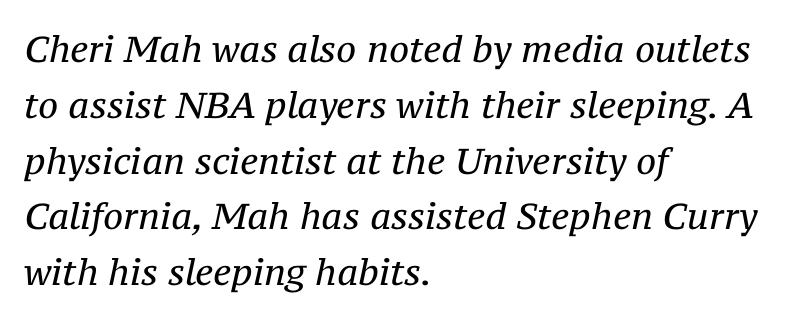
Q: Is the text bold? A: No.
Q: Is the text italic (slanted)? A: Yes, it leans right by about 12 degrees.
Q: Is the typeface a serif or a sans-serif typeface? A: Serif.
Q: Is the text underlined? A: No.
Q: How is the paragraph aligned? A: Left-aligned.
Q: Is the spacing between letters normal or unusually wide? A: Normal.
Q: Is the spacing between lines tight, normal or loose? A: Normal.
Q: Width (condensed, normal, or wide)? A: Normal.
Q: Stroke contrast? A: Medium.
Q: x-height? A: Medium.
Q: Monospaced? A: No.
